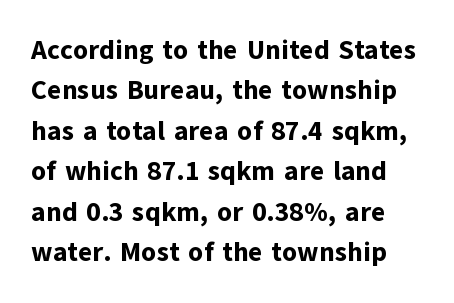
Does the lettering tilt? It doesn't — this is upright. Default kerning and tracking; the words read as compact shapes. The passage shown is emphatically bold. The specimen omits any rule beneath the text block's lines. The passage shown stacks its lines at a standard gap.
